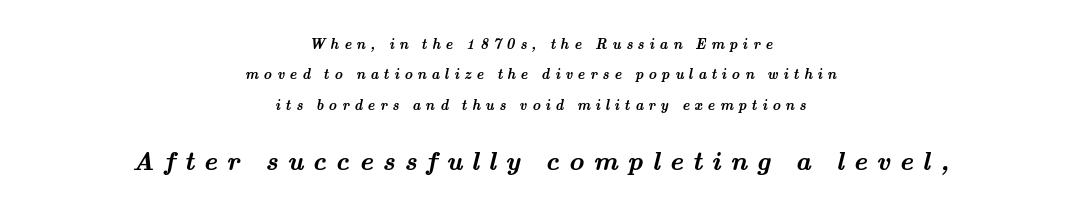
{"bold": "yes", "underline": "no", "align": "center", "line_spacing": "loose", "line_spacing_ratio": 2.17, "letter_spacing": "wide", "letter_spacing_em": 0.36, "larger_block": "second", "size_ratio": 1.86, "glyph_px": 26}
